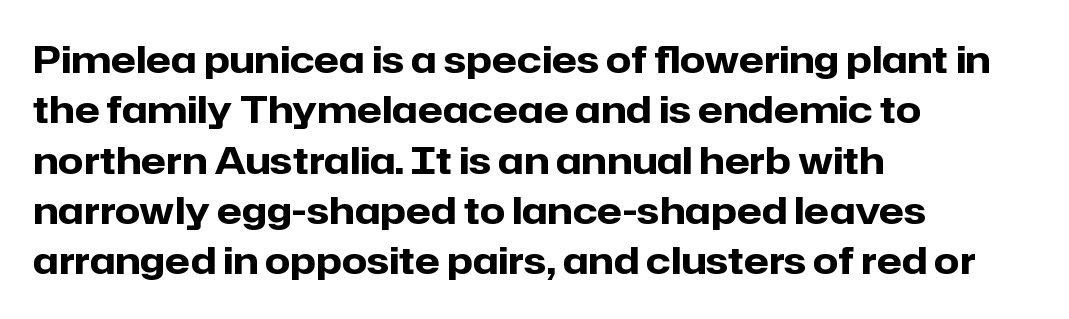
{"serif": "no", "italic": "no", "bold": "yes", "weight": "heavy", "width": "normal", "stroke_contrast": "low", "x_height": "medium", "monospaced": "no", "underline": "no", "align": "left", "line_spacing": "normal", "line_spacing_ratio": 1.36, "letter_spacing": "normal", "letter_spacing_em": 0.0, "glyph_px": 37}
